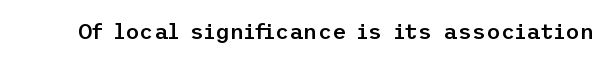
Q: Is the text bold? A: Semi-bold.
Q: Is the text italic (slanted)? A: No, it is upright.
Q: Is the text underlined? A: No.
Q: Is the spacing between letters normal or unusually wide? A: Normal.
